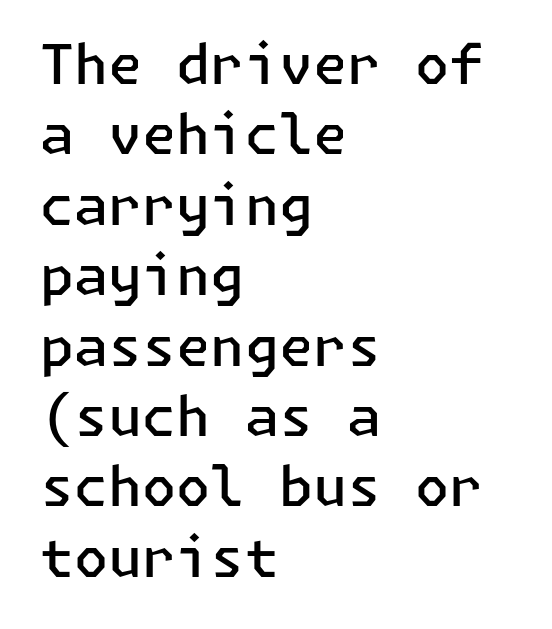
The image shows 55 px semibold sans-serif type, upright; set left-aligned, normal line spacing (1.28x), normal letter spacing, not underlined; low stroke contrast and a medium x-height.
